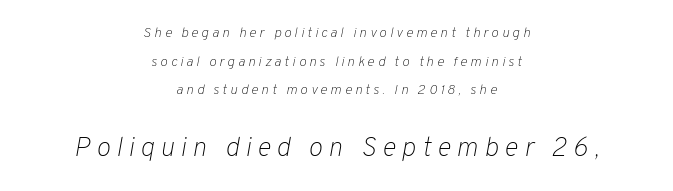
A typesetter would call this leading open, well beyond the default. Note: smaller setting up top, larger setting below. Characters follow at a spacing far wider than the type designer built in. A quiet, ordinary-to-light weight characterises the typeface.
